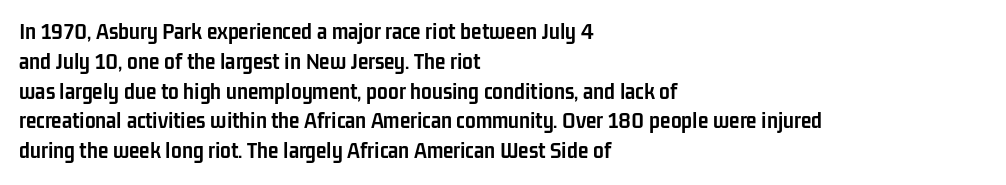
Q: Is the text bold? A: Yes.
Q: Is the text italic (slanted)? A: No, it is upright.
Q: Is the text underlined? A: No.
Q: How is the paragraph aligned? A: Left-aligned.
Q: Is the spacing between letters normal or unusually wide? A: Normal.
